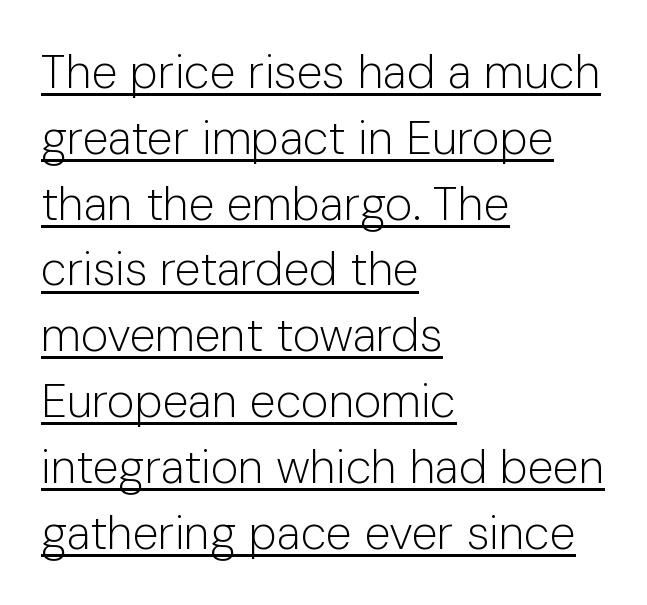
The words here are underlined. Typographically, this falls in the sans-serif category. No chunkiness to these letters — they're not bold. It's the straight-up-and-down kind of type. Here the glyphs are tracked normally, forming tight word shapes. Vertically, the passage feels balanced, rows spaced as you'd expect.
